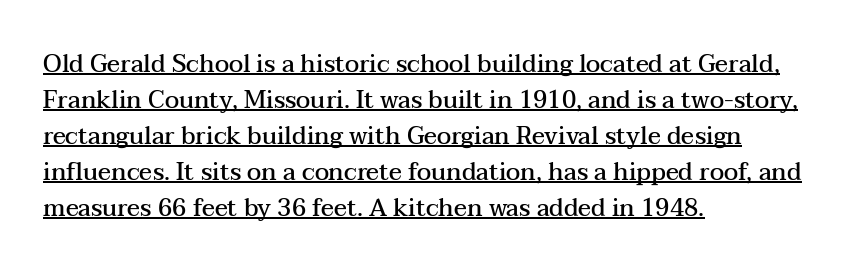
{"italic": "no", "bold": "semi", "underline": "yes", "align": "left", "line_spacing": "normal", "line_spacing_ratio": 1.5, "letter_spacing": "normal", "letter_spacing_em": 0.0, "glyph_px": 24}
